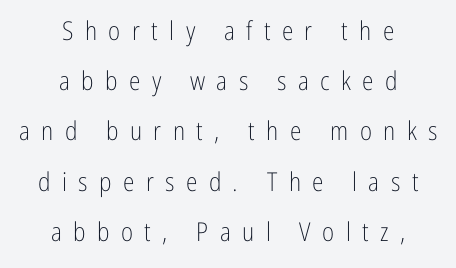
Q: Is the text bold? A: No.
Q: Is the text italic (slanted)? A: No, it is upright.
Q: Is the text underlined? A: No.
Q: How is the paragraph aligned? A: Centered.
Q: Is the spacing between letters normal or unusually wide? A: Unusually wide.
Q: Is the spacing between lines tight, normal or loose? A: Loose.
